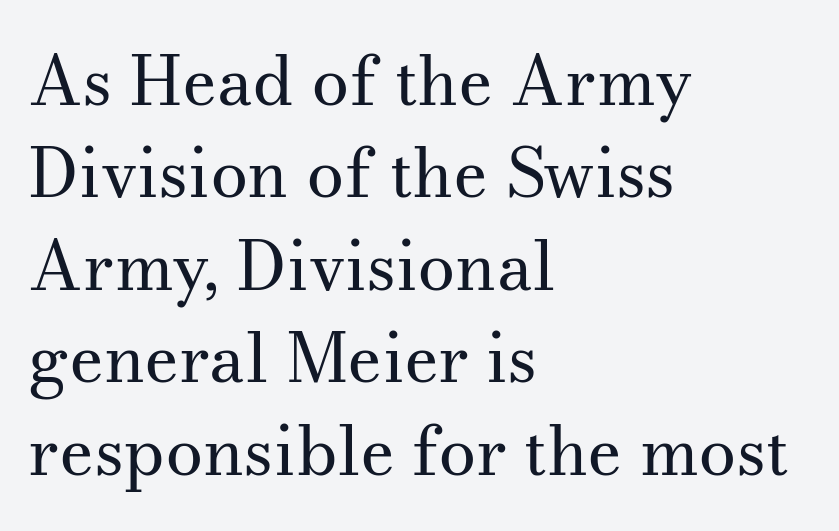
{"serif": "yes", "italic": "no", "bold": "no", "weight": "regular", "width": "normal", "stroke_contrast": "medium", "x_height": "small", "monospaced": "no", "underline": "no", "align": "left", "line_spacing": "normal", "line_spacing_ratio": 1.36, "letter_spacing": "normal", "letter_spacing_em": 0.0, "glyph_px": 68}
